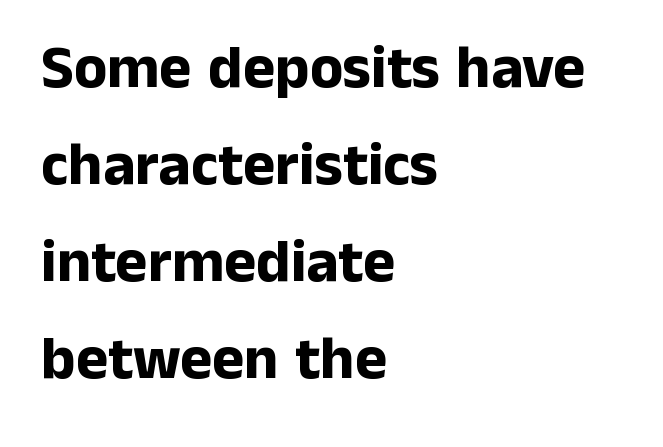
This sample has the flowing, uneven cadence of proportional lettering. Has an underline been added? It has not. Stroke terminals: plain, sans-serif. Inter-character spacing is left at the font's built-in metrics.
